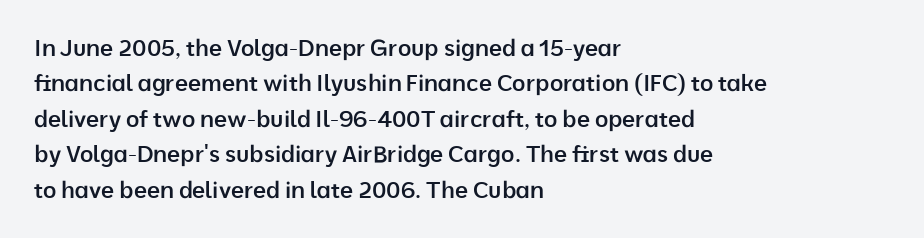
A bit beefed up — I'd call it semibold rather than bold. Upright lettering throughout. Students, observe: this is what conventionally led text looks like. The typesetter chose a ragged-right arrangement here. The rendering keeps characters at their native spacing. Only glyphs here, with clear space below each row.
